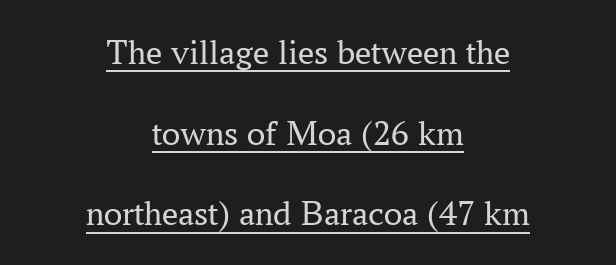
Q: Is the text bold? A: No.
Q: Is the text italic (slanted)? A: No, it is upright.
Q: Is the typeface a serif or a sans-serif typeface? A: Serif.
Q: Is the text underlined? A: Yes.
Q: How is the paragraph aligned? A: Centered.
Q: Is the spacing between letters normal or unusually wide? A: Normal.
Q: Is the spacing between lines tight, normal or loose? A: Loose.
Q: Width (condensed, normal, or wide)? A: Normal.
Q: Stroke contrast? A: Medium.
Q: x-height? A: Medium.
Q: Monospaced? A: No.
